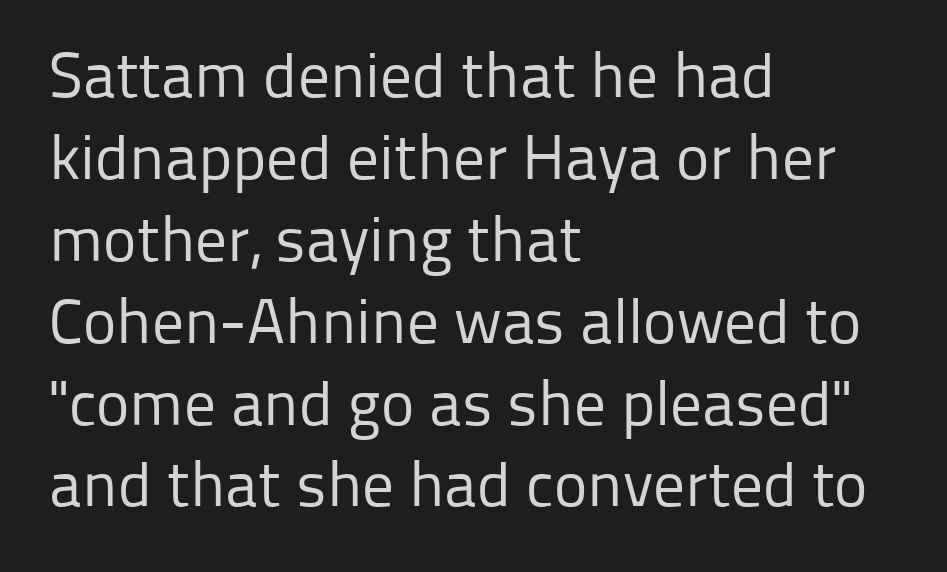
{"serif": "no", "italic": "no", "bold": "no", "weight": "regular", "width": "normal", "stroke_contrast": "low", "x_height": "medium", "monospaced": "no", "underline": "no", "align": "left", "line_spacing": "normal", "line_spacing_ratio": 1.3, "letter_spacing": "normal", "letter_spacing_em": 0.0, "glyph_px": 63}
